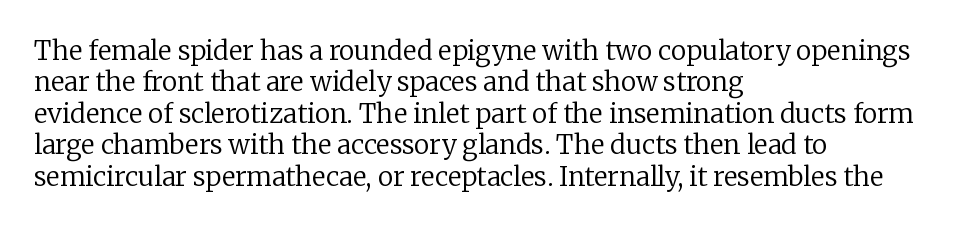
The image shows 26 px text type, upright; set left-aligned, line spacing 1.21x, normal letter spacing, not underlined.
